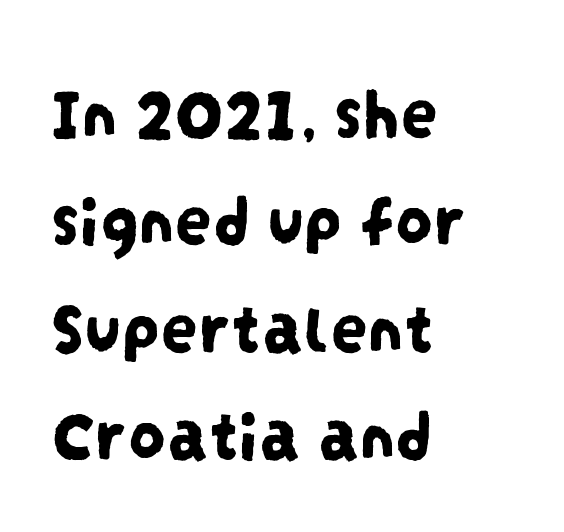
{"serif": "no", "width": "condensed", "stroke_contrast": "low", "x_height": "large", "monospaced": "no", "underline": "no", "align": "left", "line_spacing": "normal", "line_spacing_ratio": 1.45, "letter_spacing": "normal", "letter_spacing_em": 0.0, "glyph_px": 74}
